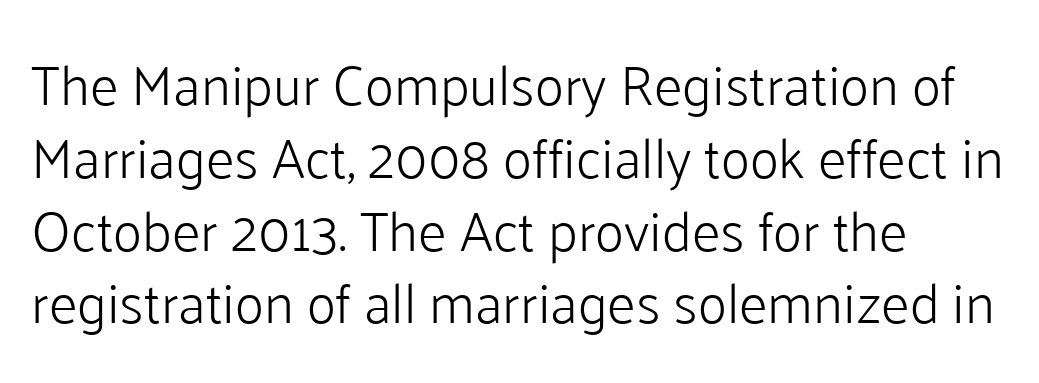
{"serif": "no", "italic": "no", "bold": "no", "weight": "light", "width": "normal", "stroke_contrast": "low", "x_height": "medium", "monospaced": "no", "underline": "no", "align": "left", "line_spacing": "normal", "line_spacing_ratio": 1.3, "letter_spacing": "normal", "letter_spacing_em": 0.0, "glyph_px": 56}
